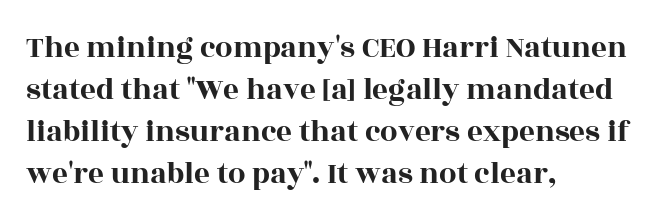
Q: Is the text italic (slanted)? A: No, it is upright.
Q: Is the typeface a serif or a sans-serif typeface? A: Serif.
Q: Is the text underlined? A: No.
Q: How is the paragraph aligned? A: Left-aligned.
Q: Is the spacing between letters normal or unusually wide? A: Normal.
Q: Is the spacing between lines tight, normal or loose? A: Normal.
Q: Width (condensed, normal, or wide)? A: Wide.
Q: x-height? A: Large.
Q: Monospaced? A: No.
